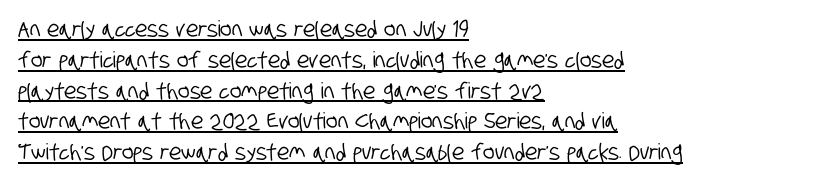
The image shows 22 px text type; set left-aligned, normal line spacing (1.4x), normal letter spacing, underlined.
